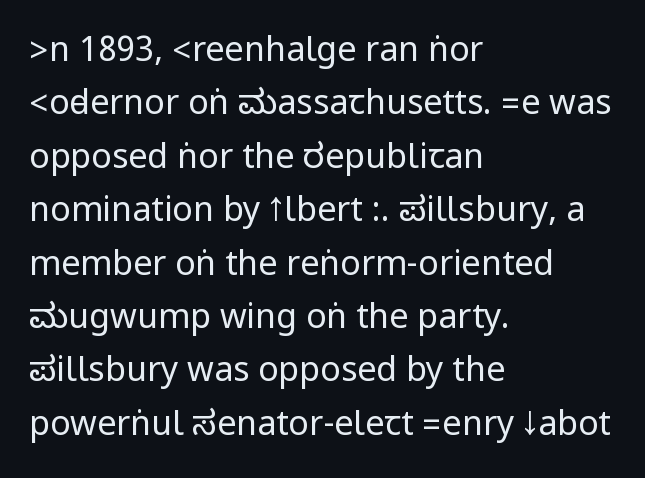
The image shows 34 px regular-weight, condensed sans-serif type, upright; set left-aligned, normal line spacing (1.57x), normal letter spacing, not underlined; low stroke contrast.
